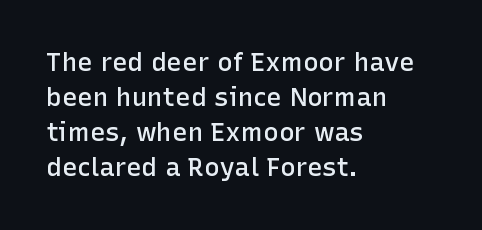
The image shows 26 px text type, upright; set left-aligned, normal line spacing (1.35x), normal letter spacing, not underlined.
